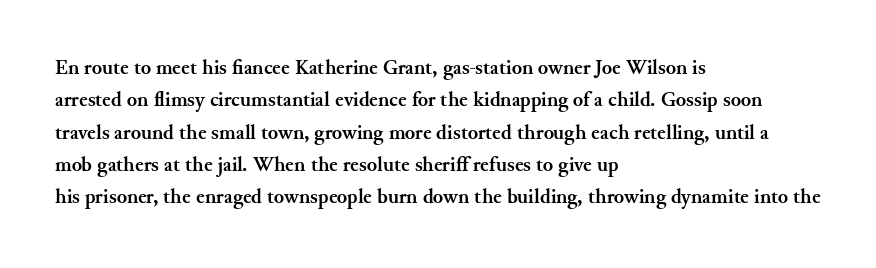
Unlike italic type, these characters show no tilt at all. Line starts are locked; line ends wander. Characters follow at the spacing the type designer built in. On the weight axis this lands at bold, roughly 700. The passage shown is not underscored anywhere.
